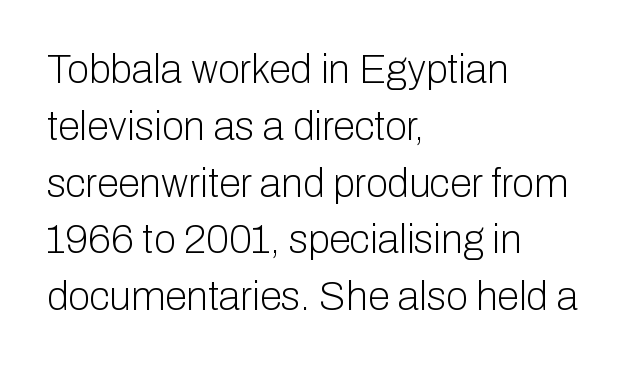
Q: Is the text bold? A: No.
Q: Is the text italic (slanted)? A: No, it is upright.
Q: Is the typeface a serif or a sans-serif typeface? A: Sans-serif.
Q: Is the text underlined? A: No.
Q: How is the paragraph aligned? A: Left-aligned.
Q: Is the spacing between letters normal or unusually wide? A: Normal.
Q: Is the spacing between lines tight, normal or loose? A: Normal.
Q: Width (condensed, normal, or wide)? A: Normal.
Q: Stroke contrast? A: Low.
Q: x-height? A: Medium.
Q: Monospaced? A: No.
